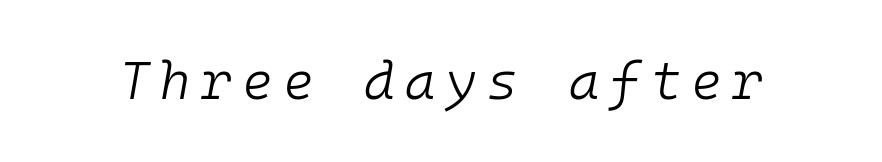
Q: Is the text bold? A: No.
Q: Is the text italic (slanted)? A: Yes, it leans right by about 10 degrees.
Q: Is the text underlined? A: No.
Q: Is the spacing between letters normal or unusually wide? A: Unusually wide.
Q: Width (condensed, normal, or wide)? A: Normal.
Q: Stroke contrast? A: Low.
Q: x-height? A: Medium.
Q: Monospaced? A: Yes.
